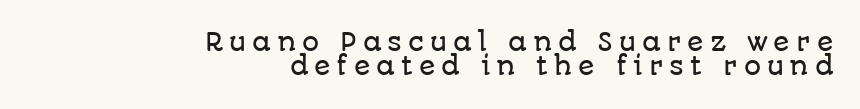
The setting favours the right margin, as signatures and pull-quotes sometimes do. The passage shown stacks its lines with hardly any gap. Unlike italic type, these characters show no tilt at all. Loose tracking; the words dissolve into strings of separated letters. Any mark beneath the type? The region is blank.
